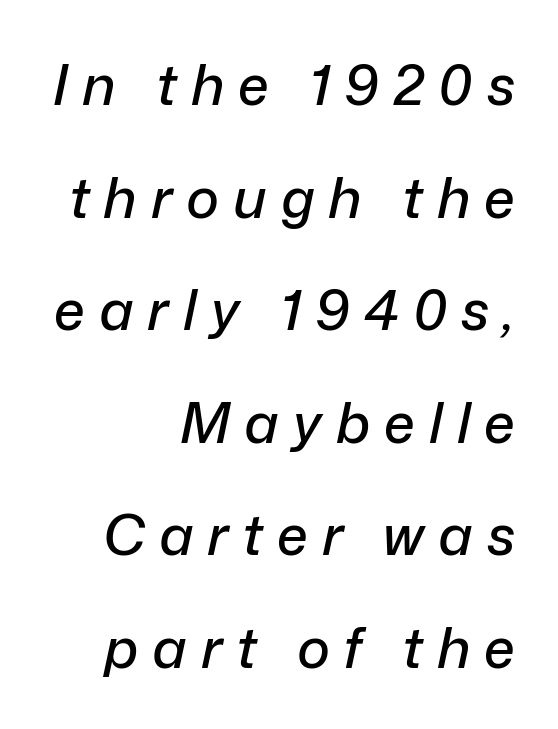
The rendering inserts visible extra space after every character. Clear beneath every line of the passage. Note the varied advance widths — an 'i' is clearly narrower than an 'm'. Layout note: lines flush right. Whoever set this chose breathing room over compactness in the vertical rhythm. Is the type slanted? Yes — the strokes lean at a clear angle.
